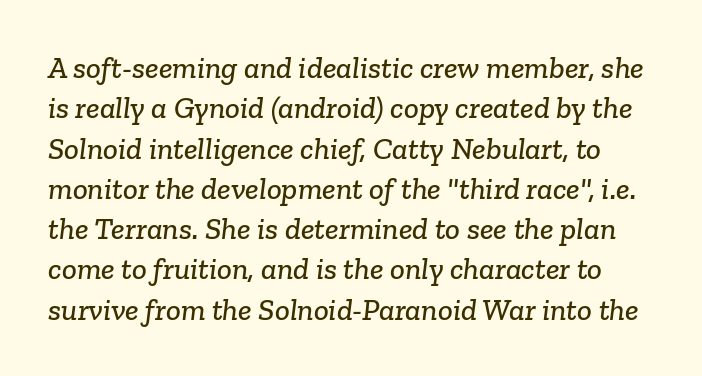
{"serif": "yes", "width": "normal", "stroke_contrast": "low", "x_height": "medium", "monospaced": "no", "underline": "no", "line_spacing": "normal", "line_spacing_ratio": 1.3, "letter_spacing": "normal", "letter_spacing_em": 0.0, "glyph_px": 31}
